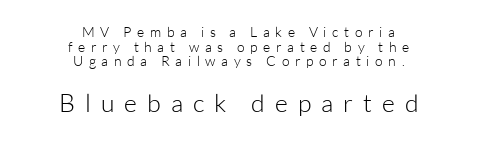
Q: Is the text bold? A: No.
Q: Is the text italic (slanted)? A: No, it is upright.
Q: Is the text underlined? A: No.
Q: How is the paragraph aligned? A: Centered.
Q: Is the spacing between letters normal or unusually wide? A: Unusually wide.
Q: Is the spacing between lines tight, normal or loose? A: Tight.
Q: Which block of text is set in a larger size, the first (top) or the second (bottom)? A: The second (bottom) one.
